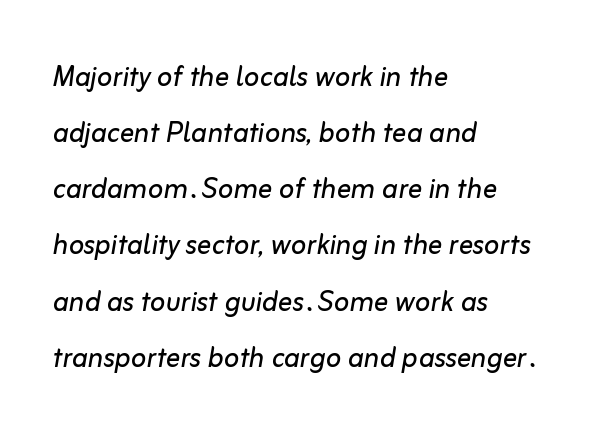
Q: Is the text bold? A: No.
Q: Is the text italic (slanted)? A: Yes, it leans right by about 10 degrees.
Q: Is the text underlined? A: No.
Q: How is the paragraph aligned? A: Left-aligned.
Q: Is the spacing between letters normal or unusually wide? A: Normal.
Q: Is the spacing between lines tight, normal or loose? A: Normal.
Q: Width (condensed, normal, or wide)? A: Normal.
Q: Stroke contrast? A: Low.
Q: x-height? A: Medium.
Q: Monospaced? A: No.
